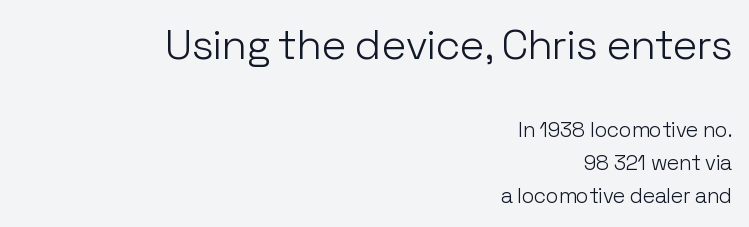
The image shows 42 px light sans-serif type, upright; set right-aligned, normal line spacing (1.56x), normal letter spacing, not underlined; the first (top) block is 2.0x larger; low stroke contrast and a medium x-height.
